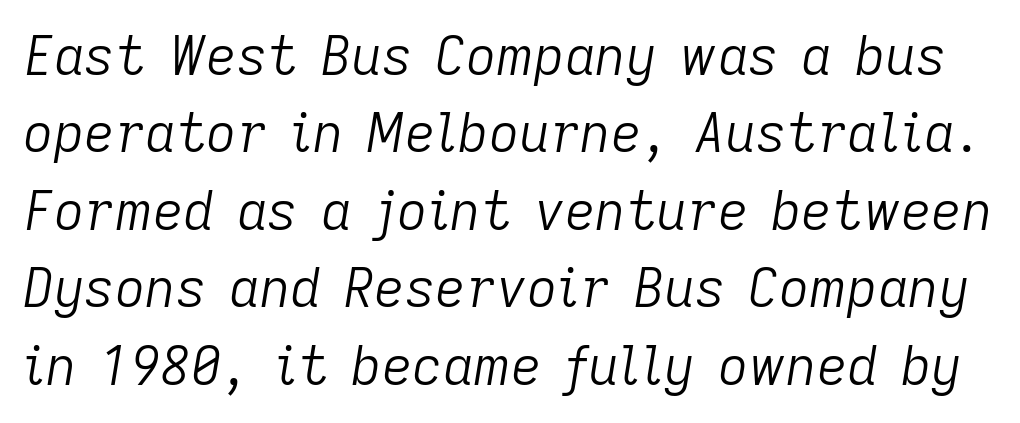
{"italic": "yes", "lean": "right", "slant_degrees": 9, "bold": "no", "weight": "light", "width": "normal", "stroke_contrast": "low", "x_height": "medium", "monospaced": "no", "underline": "no", "line_spacing": "normal", "line_spacing_ratio": 1.46, "letter_spacing": "normal", "letter_spacing_em": 0.0, "glyph_px": 53}
